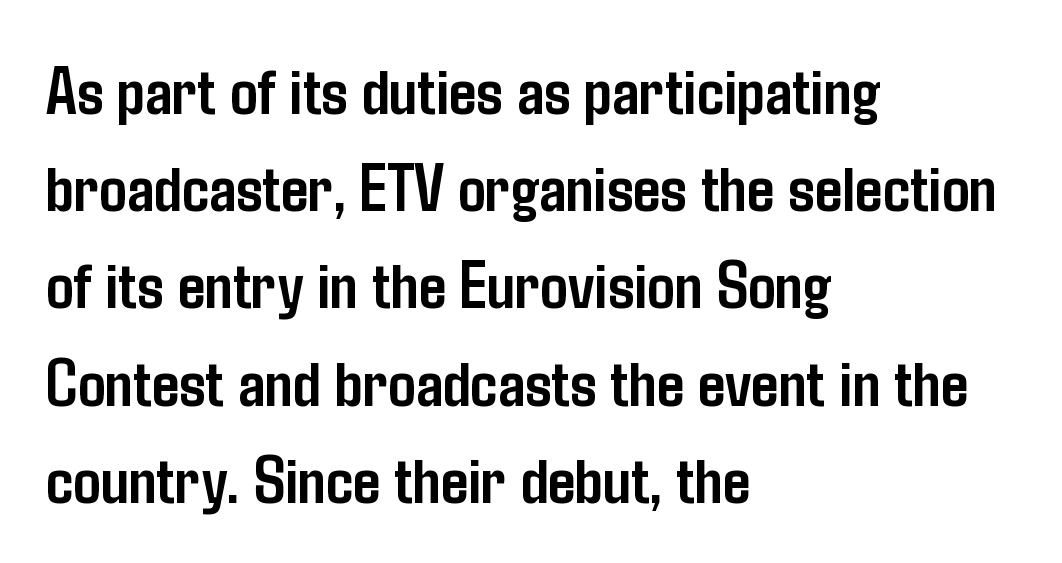
Q: Is the text bold? A: Yes.
Q: Is the text italic (slanted)? A: No, it is upright.
Q: Is the typeface a serif or a sans-serif typeface? A: Sans-serif.
Q: Is the text underlined? A: No.
Q: How is the paragraph aligned? A: Left-aligned.
Q: Is the spacing between letters normal or unusually wide? A: Normal.
Q: Is the spacing between lines tight, normal or loose? A: Normal.
Q: Width (condensed, normal, or wide)? A: Condensed.
Q: Stroke contrast? A: Low.
Q: x-height? A: Medium.
Q: Monospaced? A: No.
